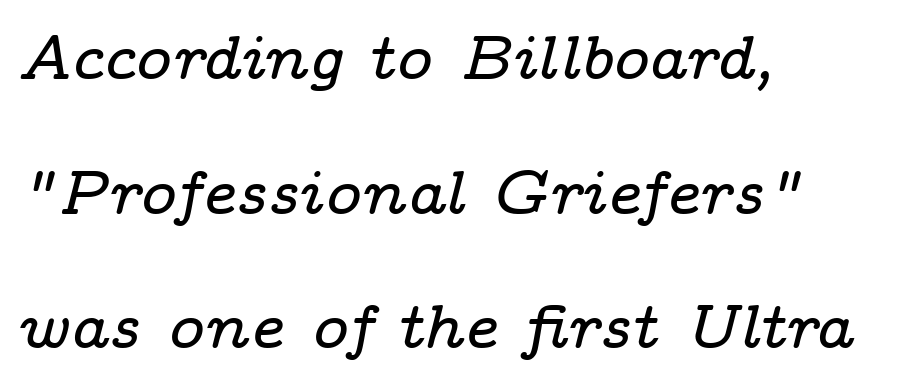
Q: Is the text italic (slanted)? A: Yes, it leans right by about 14 degrees.
Q: Is the typeface a serif or a sans-serif typeface? A: Serif.
Q: Is the text underlined? A: No.
Q: How is the paragraph aligned? A: Left-aligned.
Q: Is the spacing between letters normal or unusually wide? A: Normal.
Q: Is the spacing between lines tight, normal or loose? A: Loose.
Q: Width (condensed, normal, or wide)? A: Wide.
Q: Stroke contrast? A: Low.
Q: x-height? A: Medium.
Q: Monospaced? A: No.
